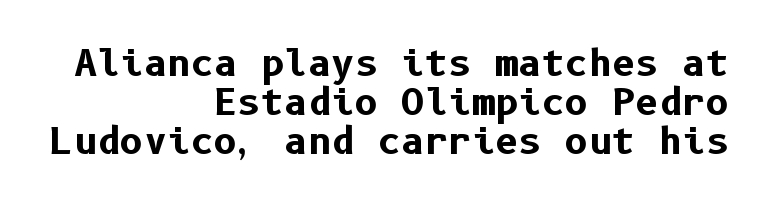
{"serif": "no", "italic": "no", "bold": "yes", "weight": "bold", "width": "normal", "stroke_contrast": "low", "x_height": "medium", "underline": "no", "align": "right", "line_spacing": "tight", "line_spacing_ratio": 1.09, "letter_spacing": "normal", "letter_spacing_em": 0.0, "glyph_px": 36}
